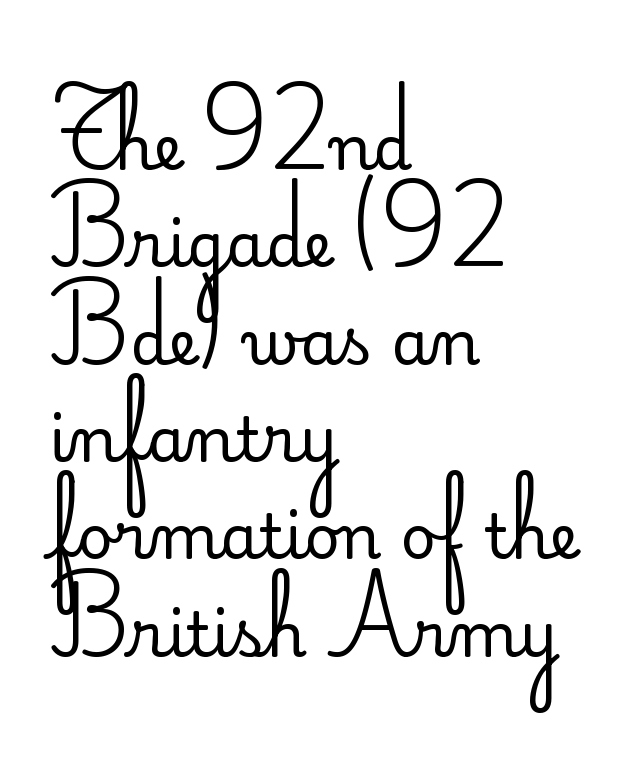
Looks like regular typesetting: each glyph gets only the width it needs. A typesetter would mark this as roman, not italic. Each letter's strokes conclude bluntly, with no projecting serifs. The passage shown has conventional tracking throughout.
